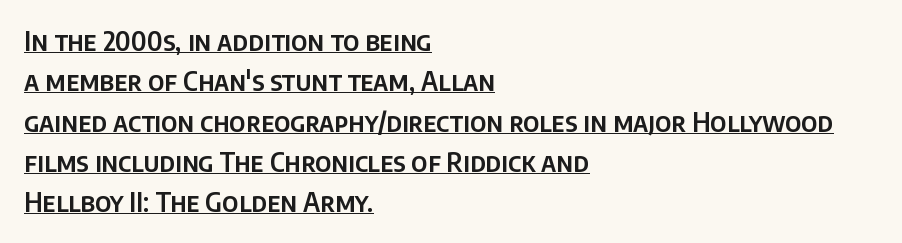
{"italic": "no", "underline": "yes", "align": "left", "line_spacing": "normal", "line_spacing_ratio": 1.55, "letter_spacing": "normal", "letter_spacing_em": 0.0, "glyph_px": 26}
